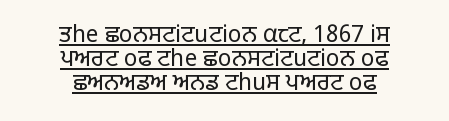
This sample uses an upright cut, with every glyph sitting square on the baseline. Notice how descenders almost collide with the ascenders below — that's tight leading. The face used here is rendered with its standard letterfit. The font is comparable to plain body text, perhaps lighter. The string is rendered with underlining switched on. Layout note: lines centered.
